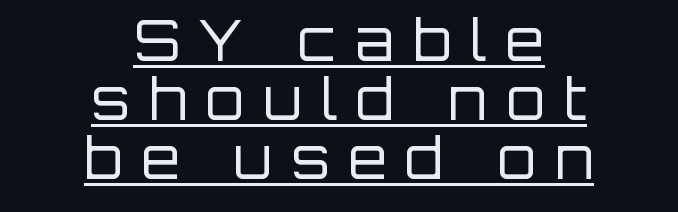
Q: Is the text bold? A: No.
Q: Is the text italic (slanted)? A: No, it is upright.
Q: Is the typeface a serif or a sans-serif typeface? A: Sans-serif.
Q: Is the text underlined? A: Yes.
Q: How is the paragraph aligned? A: Centered.
Q: Is the spacing between letters normal or unusually wide? A: Unusually wide.
Q: Is the spacing between lines tight, normal or loose? A: Tight.
Q: Width (condensed, normal, or wide)? A: Normal.
Q: Stroke contrast? A: Low.
Q: x-height? A: Large.
Q: Monospaced? A: No.
